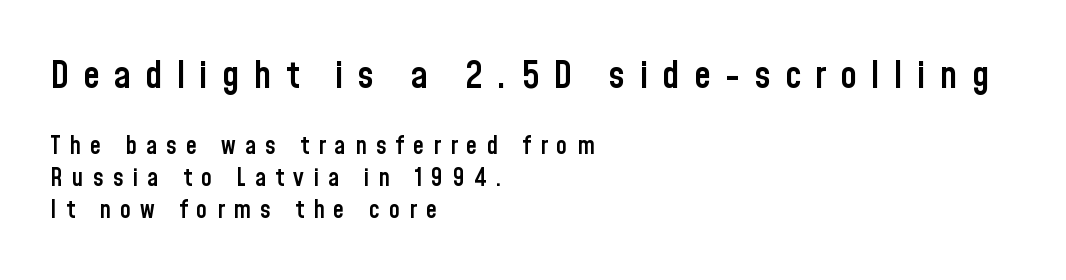
Line starts are locked; line ends wander. As a designer I'd log this as weight 600, semibold. Font category for this specimen: sans-serif. Regarding leading, the lines here are spaced in the standard way. This sample has the flowing, uneven cadence of proportional lettering. Scale decreases going downward across the two blocks.
